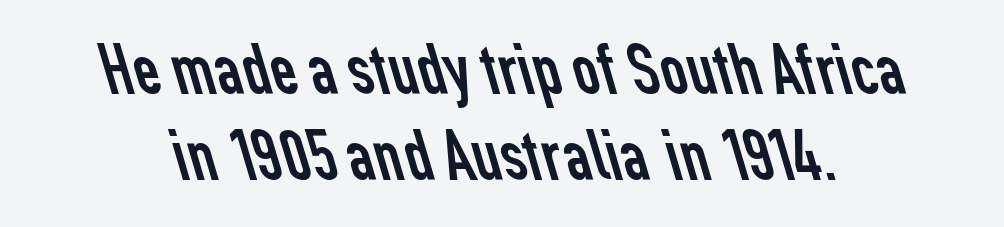
The image shows 74 px regular-weight sans-serif type; set line spacing 1.16x, normal letter spacing, not underlined; low stroke contrast and a medium x-height.
